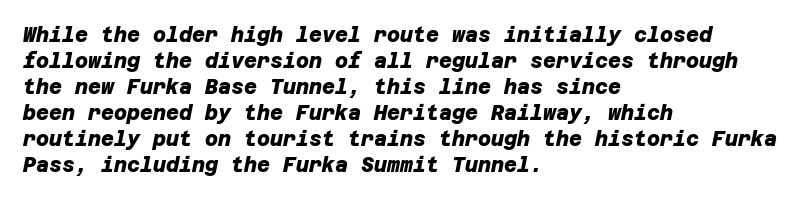
The image shows 20 px bold type; set left-aligned, normal line spacing (1.3x), normal letter spacing, not underlined.
